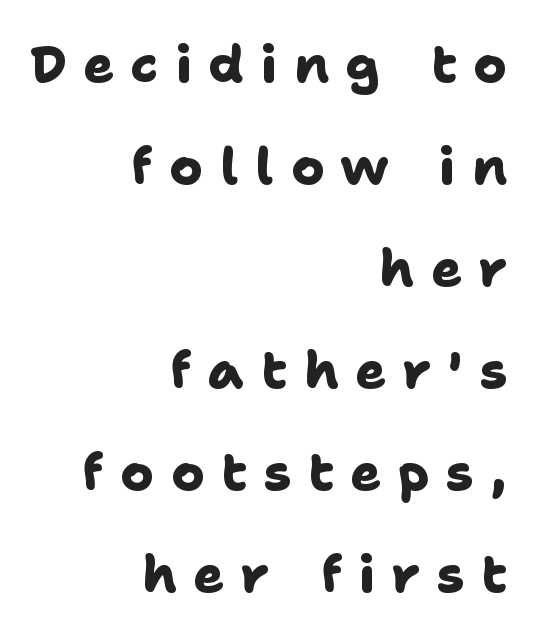
A great deal of white space separates one row of letters from the next. The gaps between neighbouring characters are conspicuously large. The characters display no serif detailing; their extremities are plain. Think of a printed novel: that variable character pitch is what you see here. Anything drawn beneath the words? Only blank space.
